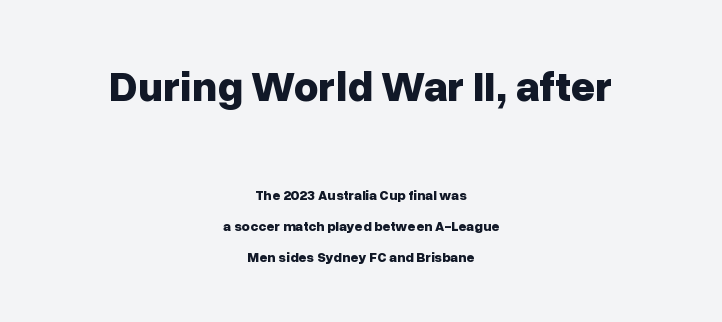
Q: Is the text bold? A: Yes.
Q: Is the text italic (slanted)? A: No, it is upright.
Q: Is the typeface a serif or a sans-serif typeface? A: Sans-serif.
Q: Is the text underlined? A: No.
Q: How is the paragraph aligned? A: Centered.
Q: Is the spacing between letters normal or unusually wide? A: Normal.
Q: Is the spacing between lines tight, normal or loose? A: Loose.
Q: Which block of text is set in a larger size, the first (top) or the second (bottom)? A: The first (top) one.
Q: Width (condensed, normal, or wide)? A: Normal.
Q: Stroke contrast? A: Low.
Q: x-height? A: Medium.
Q: Monospaced? A: No.
